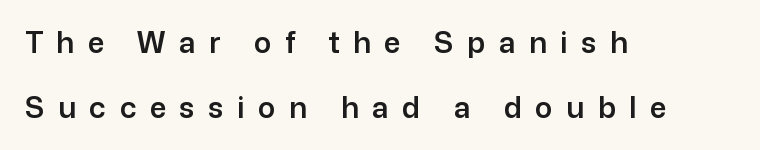
Q: Is the text italic (slanted)? A: No, it is upright.
Q: Is the typeface a serif or a sans-serif typeface? A: Sans-serif.
Q: Is the text underlined? A: No.
Q: How is the paragraph aligned? A: Left-aligned.
Q: Is the spacing between letters normal or unusually wide? A: Unusually wide.
Q: Is the spacing between lines tight, normal or loose? A: Loose.
Q: Width (condensed, normal, or wide)? A: Normal.
Q: Stroke contrast? A: Low.
Q: x-height? A: Medium.
Q: Monospaced? A: No.
